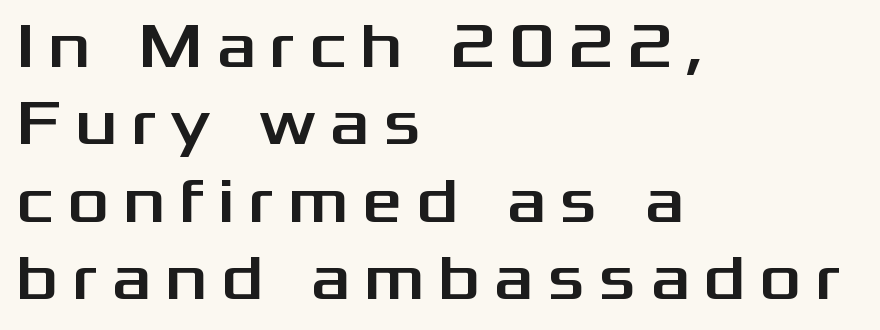
Q: Is the text italic (slanted)? A: No, it is upright.
Q: Is the typeface a serif or a sans-serif typeface? A: Sans-serif.
Q: Is the text underlined? A: No.
Q: How is the paragraph aligned? A: Left-aligned.
Q: Is the spacing between letters normal or unusually wide? A: Unusually wide.
Q: Width (condensed, normal, or wide)? A: Wide.
Q: Stroke contrast? A: Medium.
Q: x-height? A: Medium.
Q: Monospaced? A: No.
